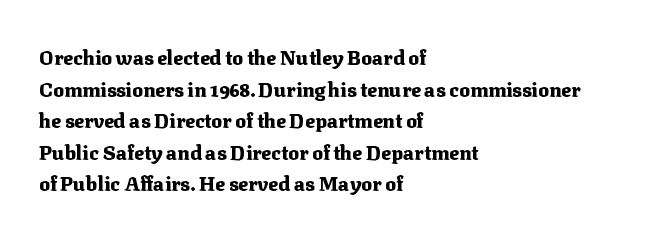
{"italic": "no", "bold": "yes", "underline": "no", "align": "left", "line_spacing": "normal", "line_spacing_ratio": 1.58, "letter_spacing": "normal", "letter_spacing_em": 0.0, "glyph_px": 20}
